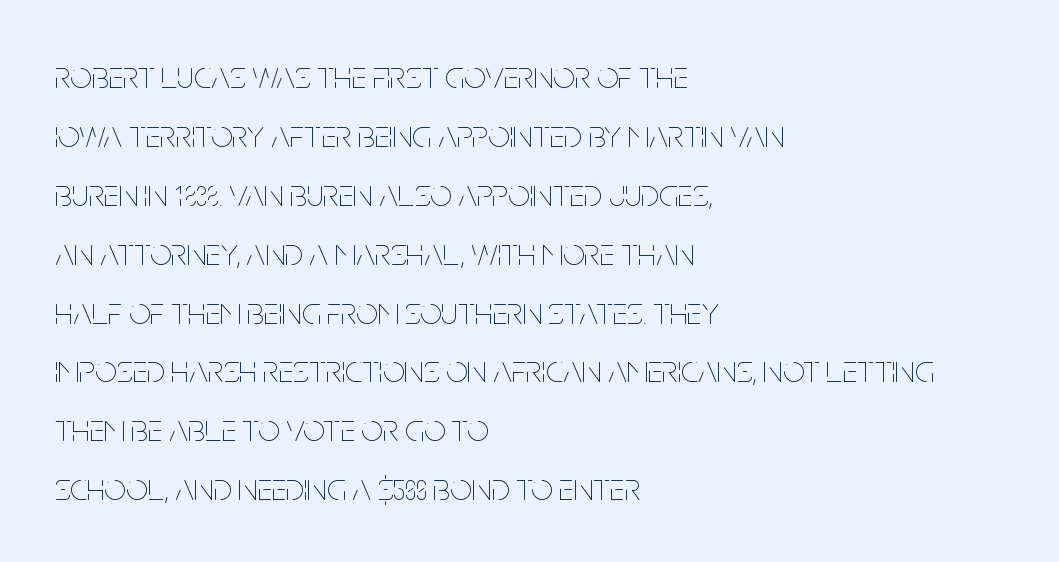
Q: Is the text bold? A: No.
Q: Is the text italic (slanted)? A: No, it is upright.
Q: Is the text underlined? A: No.
Q: How is the paragraph aligned? A: Left-aligned.
Q: Is the spacing between letters normal or unusually wide? A: Normal.
Q: Is the spacing between lines tight, normal or loose? A: Normal.
Q: Width (condensed, normal, or wide)? A: Condensed.
Q: Stroke contrast? A: Low.
Q: x-height? A: Large.
Q: Monospaced? A: No.
